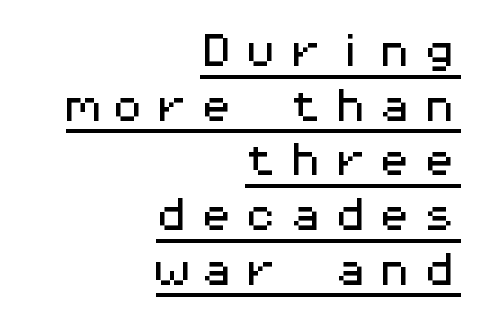
{"serif": "no", "italic": "no", "width": "wide", "stroke_contrast": "medium", "x_height": "medium", "monospaced": "yes", "underline": "yes", "align": "right", "line_spacing": "normal", "line_spacing_ratio": 1.52, "letter_spacing": "wide", "letter_spacing_em": 0.24, "glyph_px": 36}
